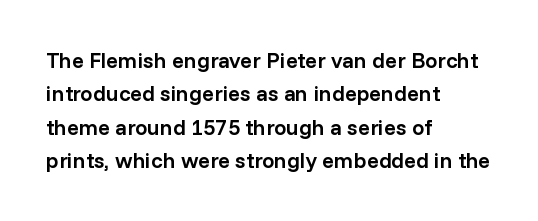
Q: Is the text bold? A: Semi-bold.
Q: Is the text italic (slanted)? A: No, it is upright.
Q: Is the text underlined? A: No.
Q: How is the paragraph aligned? A: Left-aligned.
Q: Is the spacing between letters normal or unusually wide? A: Normal.
Q: Is the spacing between lines tight, normal or loose? A: Normal.
